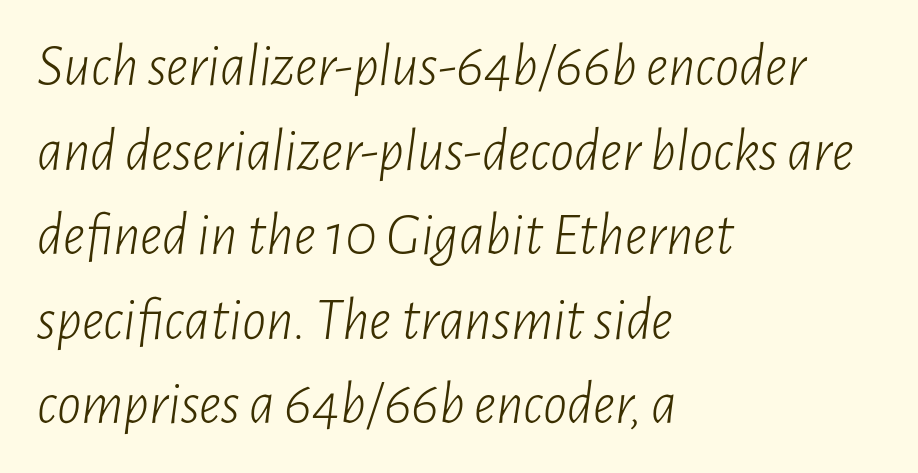
Weight: regular or lighter. Line beginnings align vertically; line endings do not. You could not count columns in this text — the font is proportionally spaced. Check the space under the baseline: it is left empty.
